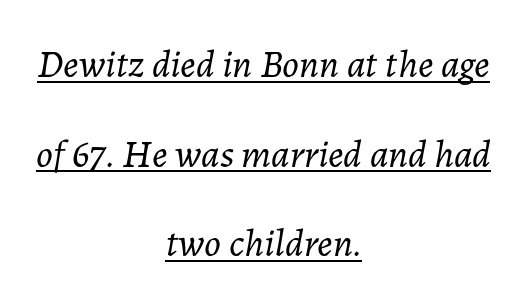
Q: Is the text bold? A: No.
Q: Is the text italic (slanted)? A: Yes, it leans right by about 7 degrees.
Q: Is the text underlined? A: Yes.
Q: How is the paragraph aligned? A: Centered.
Q: Is the spacing between letters normal or unusually wide? A: Normal.
Q: Is the spacing between lines tight, normal or loose? A: Loose.
Q: Width (condensed, normal, or wide)? A: Normal.
Q: Stroke contrast? A: Low.
Q: x-height? A: Medium.
Q: Monospaced? A: No.
